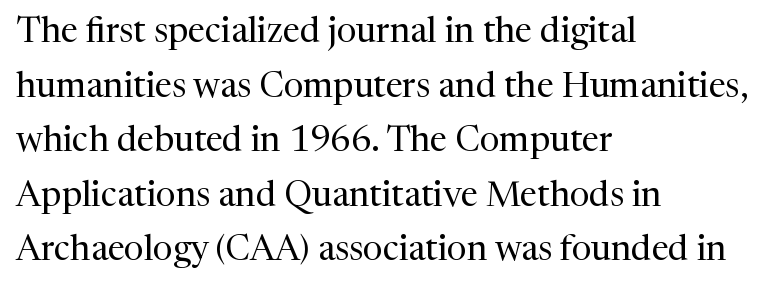
Tracking here is standard; glyphs follow each other at the usual distance. Typographically, this falls in the serif category. The passage shown is not bold in any degree. The rendering uses a moderate line-height, typical for paragraphs. Just letters on the line, the space beneath them empty.
